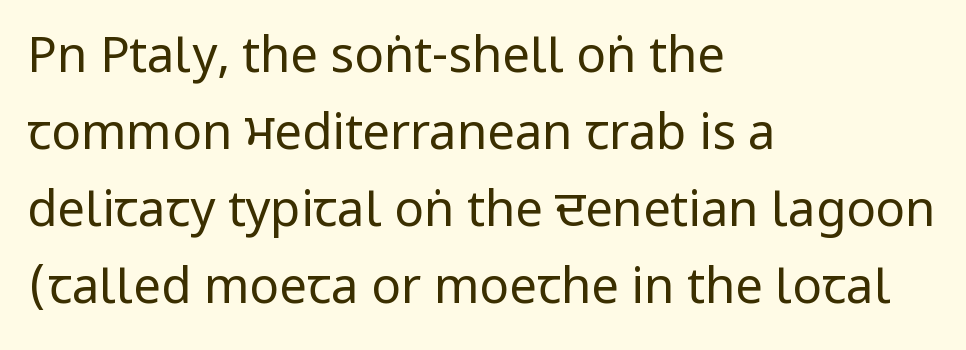
Q: Is the text bold? A: No.
Q: Is the text italic (slanted)? A: No, it is upright.
Q: Is the typeface a serif or a sans-serif typeface? A: Sans-serif.
Q: Is the text underlined? A: No.
Q: How is the paragraph aligned? A: Left-aligned.
Q: Is the spacing between letters normal or unusually wide? A: Normal.
Q: Is the spacing between lines tight, normal or loose? A: Normal.
Q: Width (condensed, normal, or wide)? A: Condensed.
Q: Stroke contrast? A: Low.
Q: x-height? A: Large.
Q: Monospaced? A: No.
